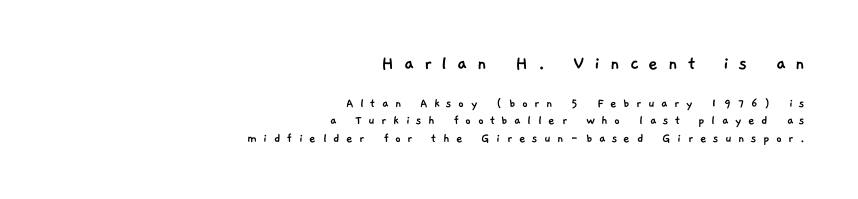
Between one letter and the next there's a generous, obvious gap. Line endings align vertically; line beginnings do not. Character size in the leading block exceeds that of the trailing block. The zone under the glyphs is completely vacant.
